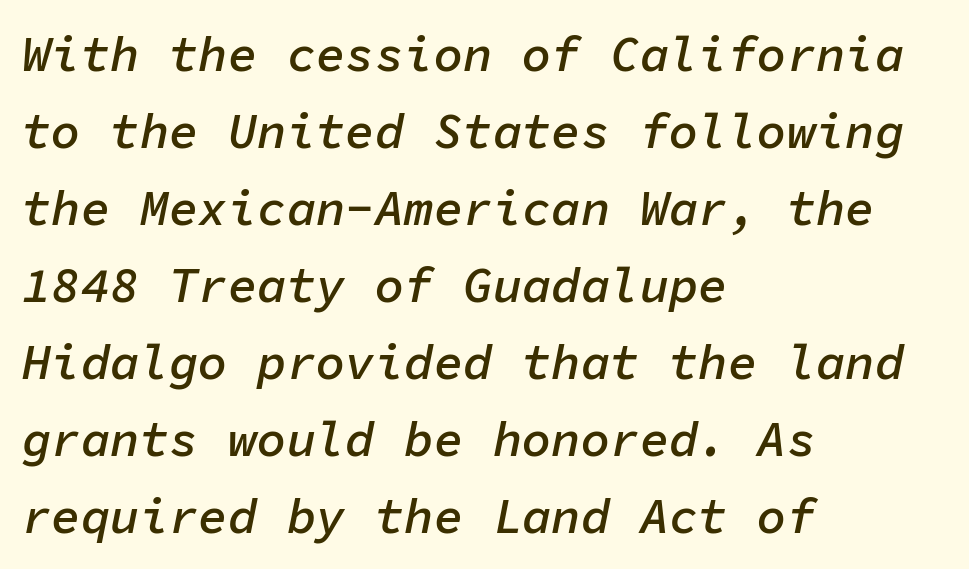
The image shows 49 px semibold type, italic (leaning right), monospaced; set left-aligned, normal line spacing (1.57x), normal letter spacing, not underlined; low stroke contrast and a medium x-height.
